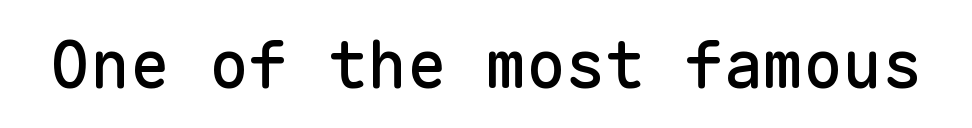
Q: Is the text italic (slanted)? A: No, it is upright.
Q: Is the typeface a serif or a sans-serif typeface? A: Sans-serif.
Q: Is the text underlined? A: No.
Q: Is the spacing between letters normal or unusually wide? A: Normal.
Q: Width (condensed, normal, or wide)? A: Normal.
Q: Stroke contrast? A: Low.
Q: x-height? A: Medium.
Q: Monospaced? A: Yes.
